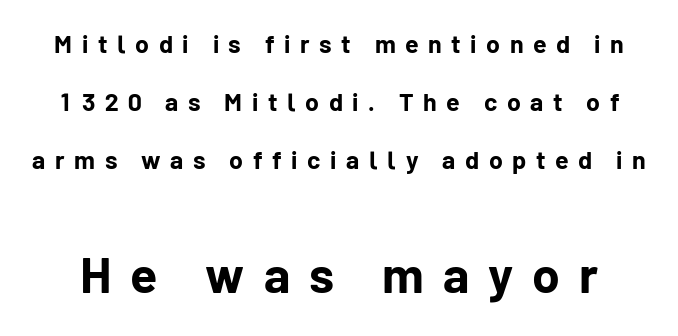
The strokes are fattened all the way to bold. These lines have a slow, spaced-out rhythm from letter to letter. Block two is the big one; block one sits smaller above it. Beneath every word, the page is bare. This sample has the flowing, uneven cadence of proportional lettering. The glyphs in this specimen are sans serif.
